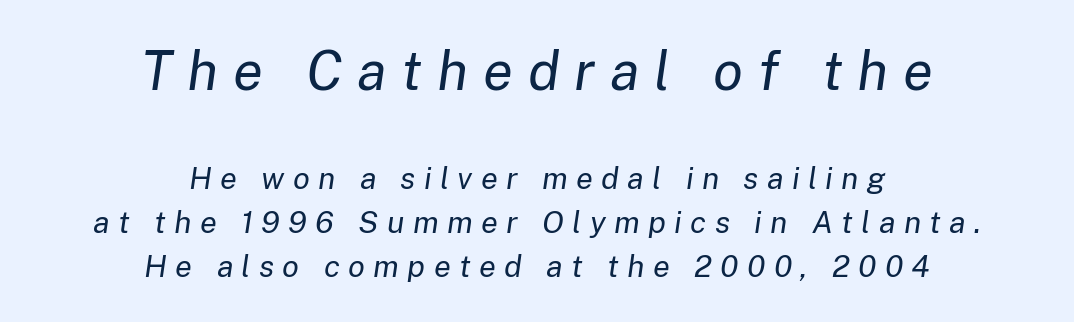
Substantial extra tracking has been applied to these lines. A typesetter would mark this as italic. The baseline area is clear. These glyphs show unthickened strokes, regular width or finer.
